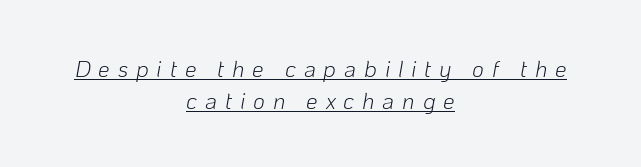
The image shows 23 px text type, italic (leaning right); set centered, normal line spacing (1.39x), unusually wide letter spacing (+0.34 em), underlined.
